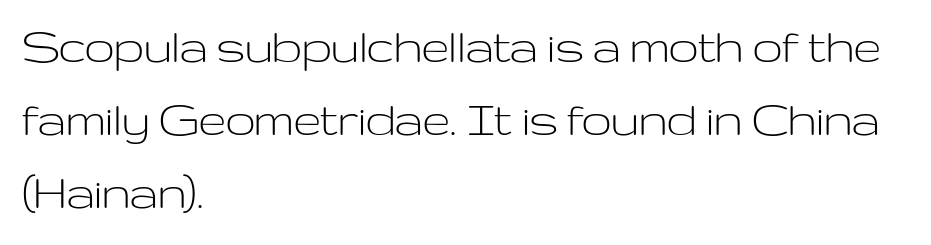
{"serif": "no", "italic": "no", "bold": "no", "weight": "light", "width": "wide", "stroke_contrast": "low", "x_height": "medium", "monospaced": "no", "underline": "no", "align": "left", "line_spacing": "normal", "line_spacing_ratio": 1.38, "letter_spacing": "normal", "letter_spacing_em": 0.0, "glyph_px": 53}
